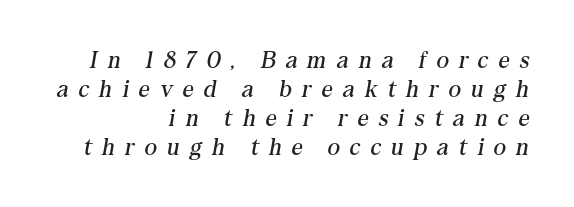
{"italic": "yes", "lean": "right", "slant_degrees": 10, "bold": "no", "underline": "no", "align": "right", "line_spacing_ratio": 1.21, "letter_spacing": "wide", "letter_spacing_em": 0.43, "glyph_px": 24}
